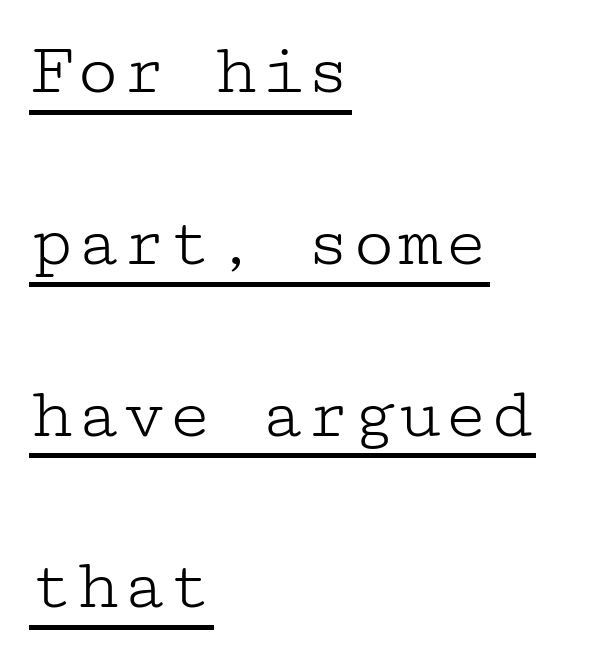
Each word holds together tightly as a unit, with standard inter-letter gaps. Glance below the letters and you will spot a drawn line. A serif font was chosen for this passage. These glyphs show unthickened strokes, regular width or finer.
